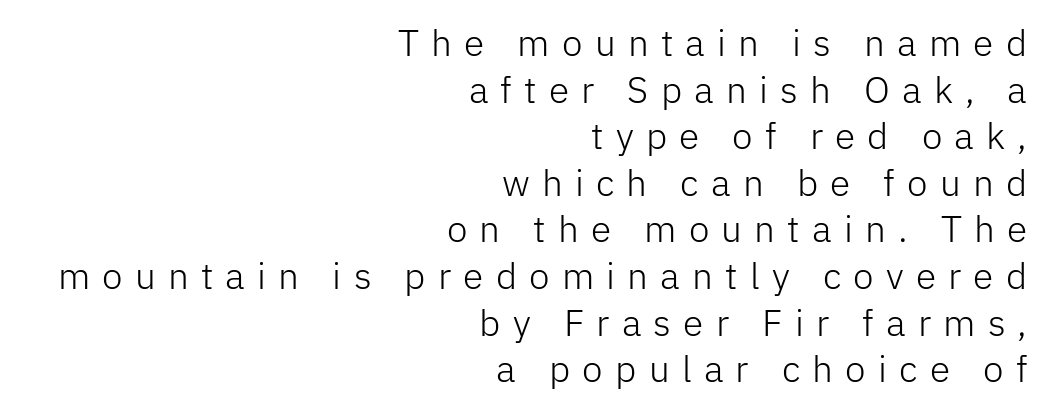
In CSS terms this would be text-align: right. This is the regular roman posture of the typeface. The line texture is sparse and dotted thanks to wide tracking. Interline gaps are of average width in this sample. Serif or sans? Sans — the stroke terminals are bare.
